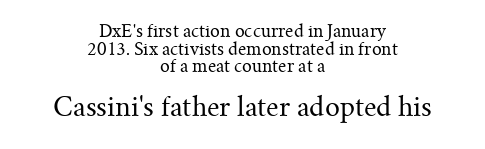
If you folded the block vertically in half, each line would mirror itself in length. These lines were composed using upright roman letters. Observe the ordinary spacing: letters are neighbours, not strangers. The face looks like a standard text weight, possibly lighter. Notice how descenders almost collide with the ascenders below — that's tight leading.
